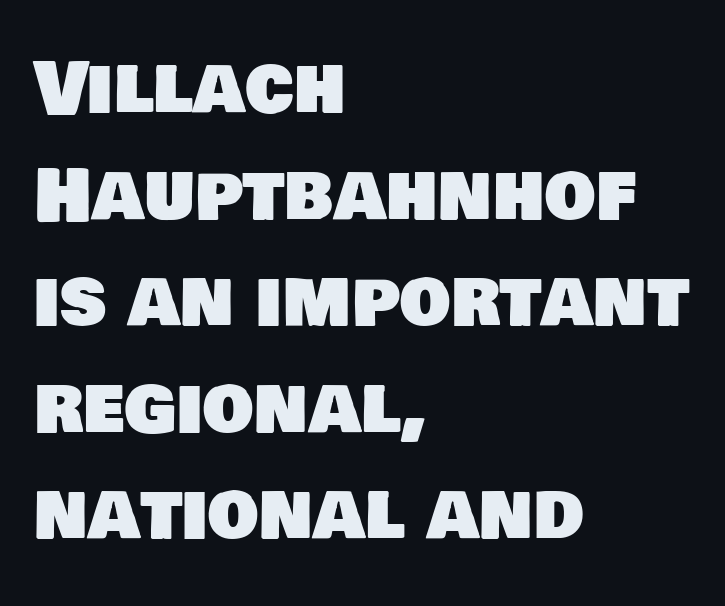
{"serif": "no", "width": "normal", "stroke_contrast": "low", "x_height": "large", "monospaced": "no", "underline": "no", "align": "left", "line_spacing": "normal", "line_spacing_ratio": 1.48, "letter_spacing": "normal", "letter_spacing_em": 0.0, "glyph_px": 72}
